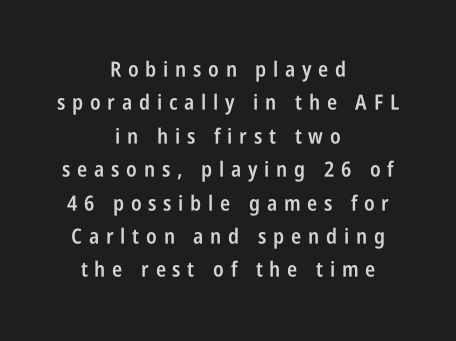
The image shows 21 px text type, upright; set centered, normal line spacing (1.59x), unusually wide letter spacing (+0.32 em), not underlined.
